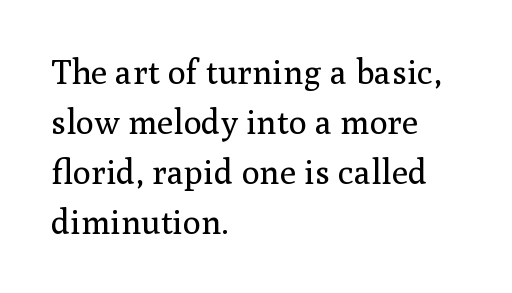
The image shows 34 px regular-weight serif type, upright; set left-aligned, normal line spacing (1.47x), normal letter spacing, not underlined; medium stroke contrast and a medium x-height.
